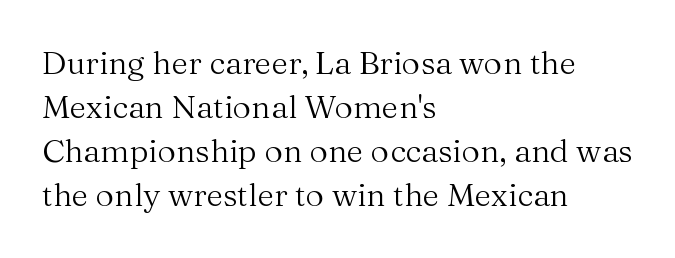
Q: Is the text bold? A: No.
Q: Is the text italic (slanted)? A: No, it is upright.
Q: Is the typeface a serif or a sans-serif typeface? A: Serif.
Q: Is the text underlined? A: No.
Q: How is the paragraph aligned? A: Left-aligned.
Q: Is the spacing between letters normal or unusually wide? A: Normal.
Q: Is the spacing between lines tight, normal or loose? A: Normal.
Q: Width (condensed, normal, or wide)? A: Normal.
Q: Stroke contrast? A: Medium.
Q: x-height? A: Medium.
Q: Monospaced? A: No.
